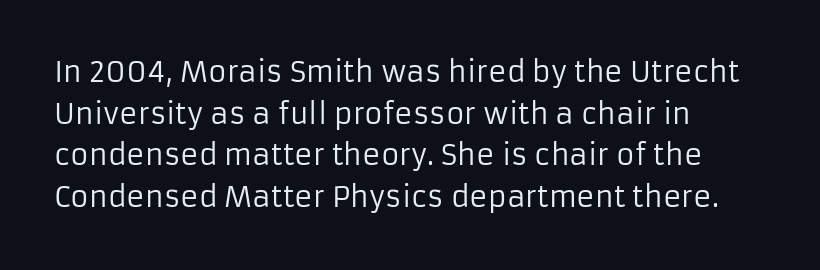
{"serif": "no", "italic": "no", "bold": "no", "weight": "regular", "width": "normal", "stroke_contrast": "low", "x_height": "medium", "monospaced": "no", "underline": "no", "align": "left", "line_spacing": "normal", "line_spacing_ratio": 1.49, "letter_spacing": "normal", "letter_spacing_em": 0.0, "glyph_px": 28}
